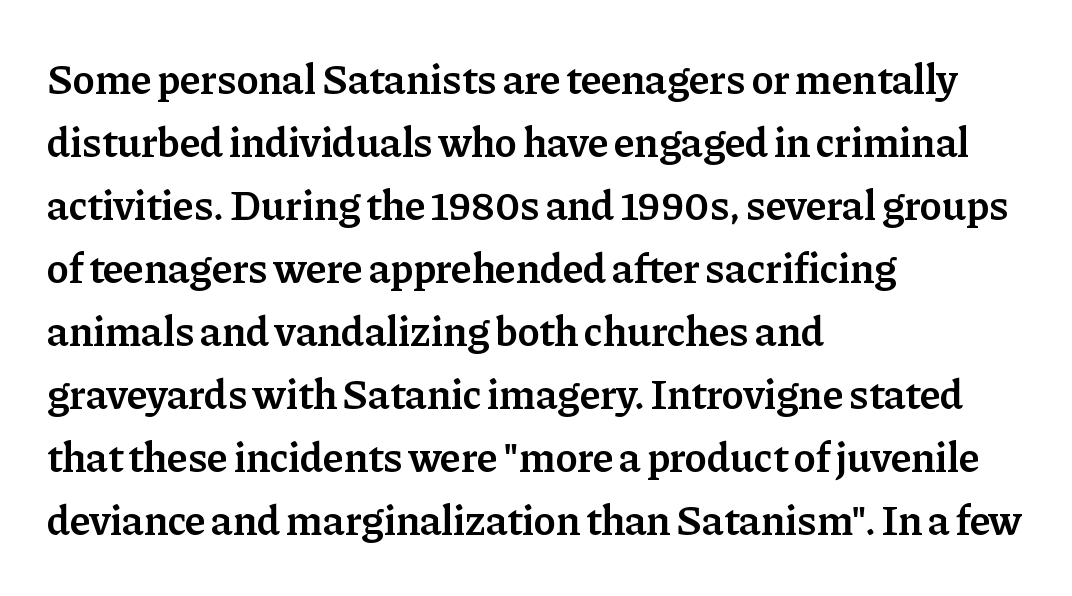
{"serif": "yes", "italic": "no", "bold": "semi", "weight": "semibold", "width": "normal", "stroke_contrast": "low", "x_height": "medium", "monospaced": "no", "underline": "no", "align": "left", "line_spacing": "normal", "line_spacing_ratio": 1.5, "letter_spacing": "normal", "letter_spacing_em": 0.0, "glyph_px": 42}
